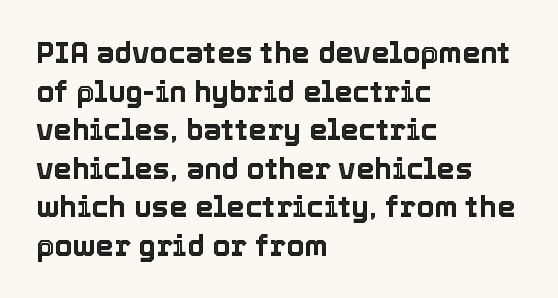
Q: Is the text italic (slanted)? A: No, it is upright.
Q: Is the text underlined? A: No.
Q: How is the paragraph aligned? A: Left-aligned.
Q: Is the spacing between letters normal or unusually wide? A: Normal.
Q: Is the spacing between lines tight, normal or loose? A: Normal.
Q: Width (condensed, normal, or wide)? A: Normal.
Q: x-height? A: Medium.
Q: Monospaced? A: No.
